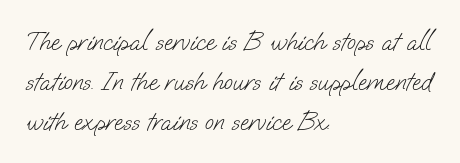
Words appear dense and cohesive because spacing is normal. One glance says typical: line gaps are just what's usual. The ragged edge is on the right, which tells us the setting is flush left. The area under the type is left untouched. Stem width sits at or under what a default text font uses.
